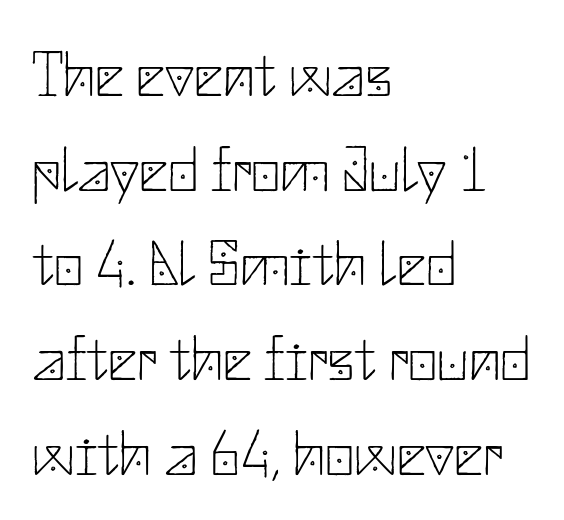
The rag falls on the right side of this text block. Grotesque or geometric, the face here clearly has no serifs. These lines keep a tight, regular rhythm from letter to letter. The typography opts for an upright posture over an oblique one. The rendering uses a moderate line-height, typical for paragraphs.
